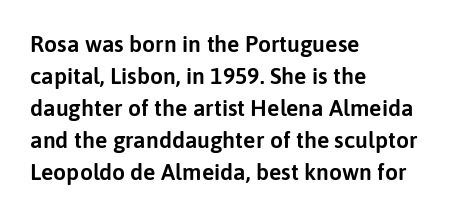
{"italic": "no", "underline": "no", "align": "left", "line_spacing": "normal", "line_spacing_ratio": 1.39, "letter_spacing": "normal", "letter_spacing_em": 0.0, "glyph_px": 23}
